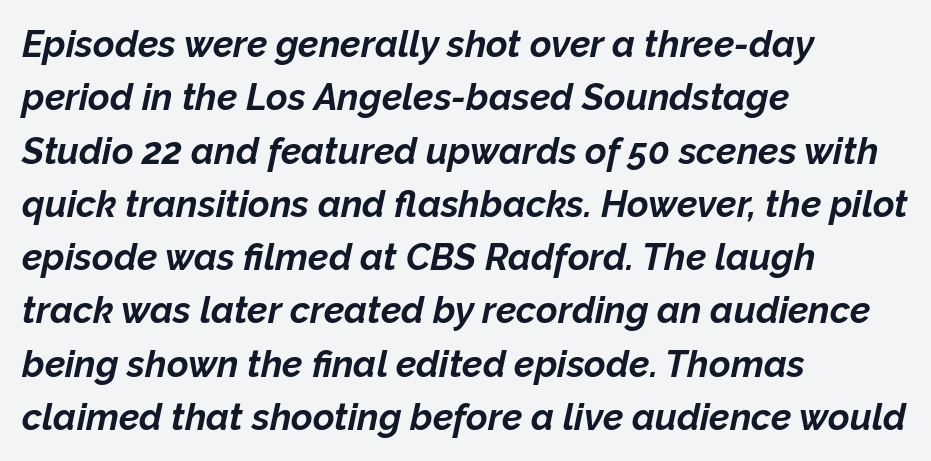
{"italic": "yes", "lean": "right", "slant_degrees": 12, "bold": "yes", "weight": "bold", "width": "normal", "stroke_contrast": "low", "x_height": "medium", "monospaced": "no", "underline": "no", "align": "left", "line_spacing": "normal", "line_spacing_ratio": 1.44, "letter_spacing": "normal", "letter_spacing_em": 0.0, "glyph_px": 37}
